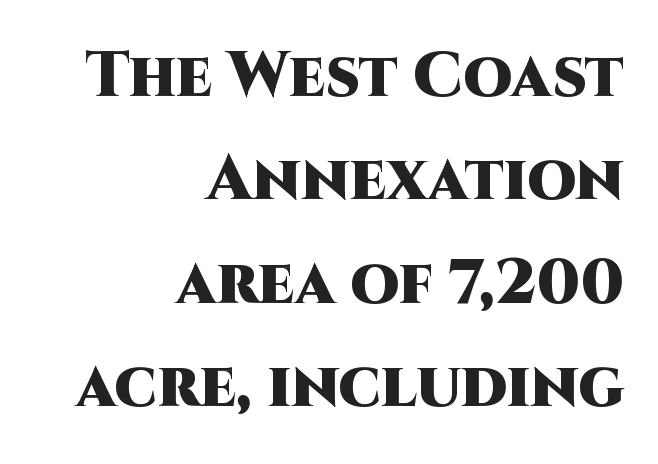
{"serif": "no", "italic": "no", "bold": "yes", "weight": "heavy", "width": "normal", "stroke_contrast": "high", "x_height": "large", "monospaced": "no", "underline": "no", "align": "right", "line_spacing": "normal", "line_spacing_ratio": 1.64, "letter_spacing": "normal", "letter_spacing_em": 0.0, "glyph_px": 63}
